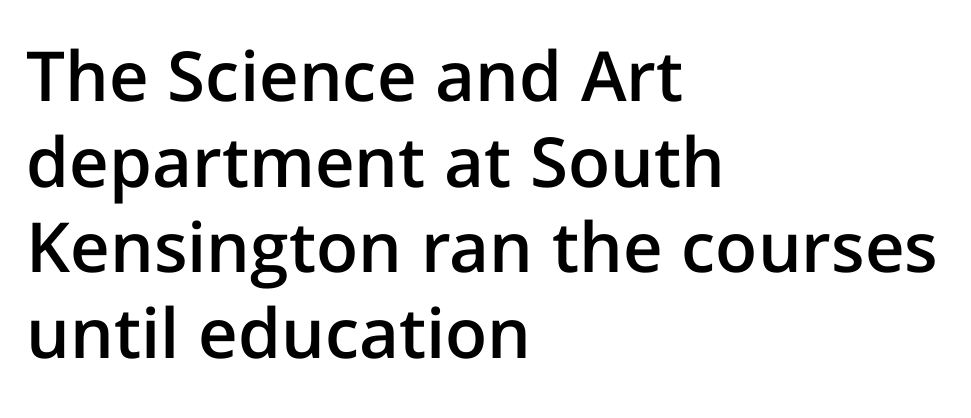
The image shows 69 px semibold sans-serif type, upright; set left-aligned, line spacing 1.24x, normal letter spacing, not underlined; low stroke contrast and a medium x-height.
